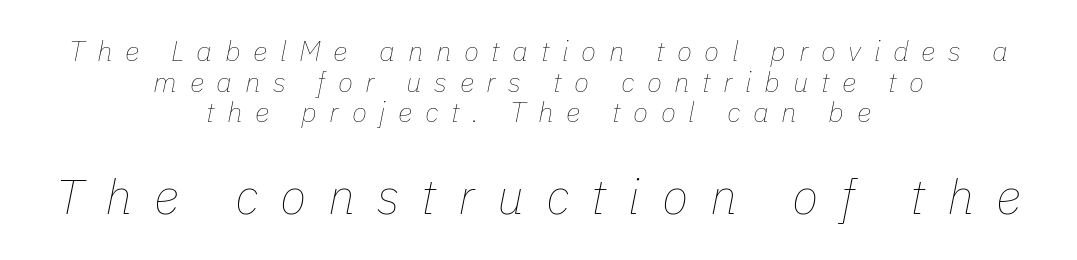
The image shows 49 px thin type, italic (leaning right); set centered, tight line spacing (1.09x), unusually wide letter spacing (+0.45 em), not underlined; the second (bottom) block is 1.75x larger; low stroke contrast and a medium x-height.
